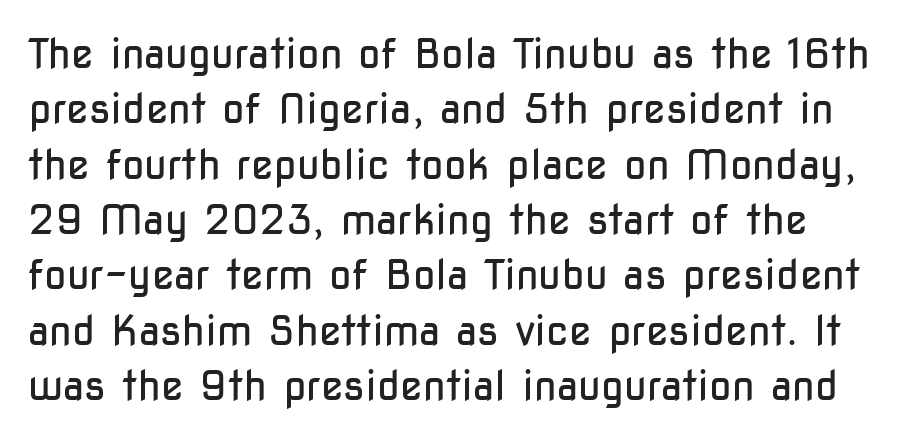
Q: Is the text bold? A: No.
Q: Is the text italic (slanted)? A: No, it is upright.
Q: Is the typeface a serif or a sans-serif typeface? A: Sans-serif.
Q: Is the text underlined? A: No.
Q: Is the spacing between letters normal or unusually wide? A: Normal.
Q: Is the spacing between lines tight, normal or loose? A: Normal.
Q: Width (condensed, normal, or wide)? A: Condensed.
Q: Stroke contrast? A: Low.
Q: x-height? A: Medium.
Q: Monospaced? A: No.
